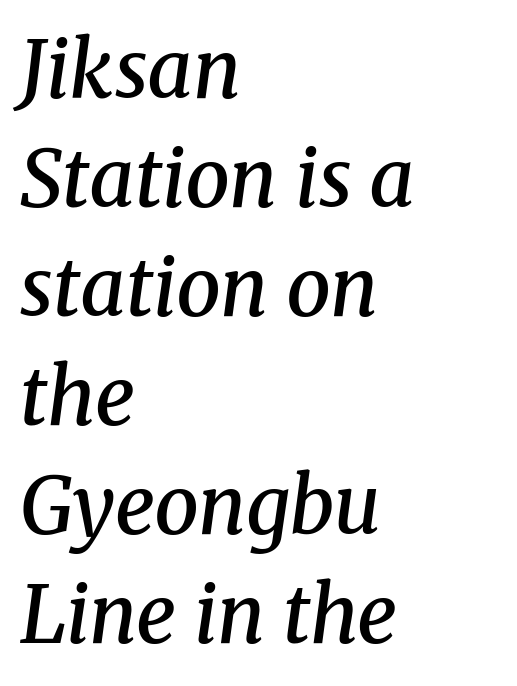
The image shows 79 px semibold serif type, italic (leaning right); set left-aligned, normal line spacing (1.38x), normal letter spacing, not underlined; medium stroke contrast and a medium x-height.
